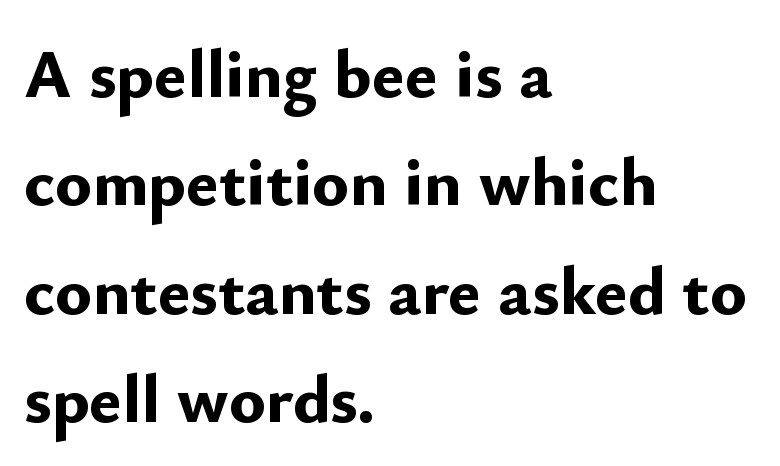
{"serif": "no", "italic": "no", "bold": "yes", "weight": "bold", "width": "normal", "stroke_contrast": "low", "x_height": "small", "monospaced": "no", "underline": "no", "align": "left", "line_spacing": "normal", "line_spacing_ratio": 1.57, "letter_spacing": "normal", "letter_spacing_em": 0.0, "glyph_px": 69}
